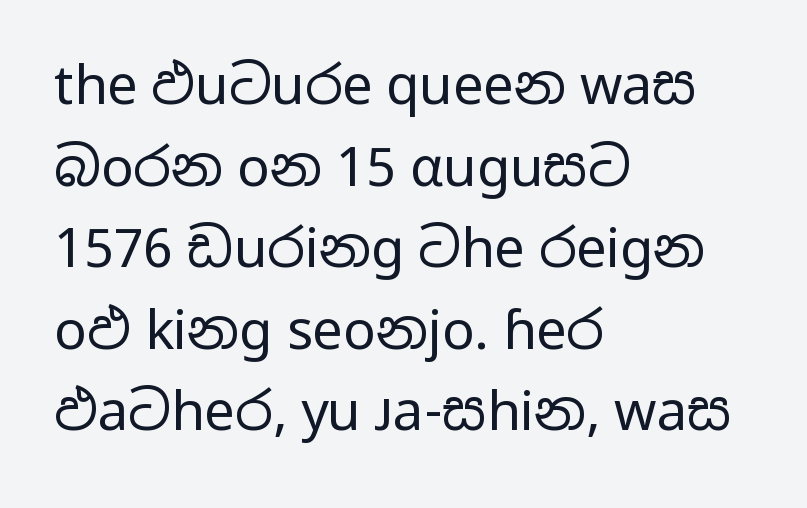
The image shows 54 px regular-weight, wide sans-serif type, upright; set left-aligned, normal line spacing (1.51x), normal letter spacing, not underlined; low stroke contrast and a medium x-height.
